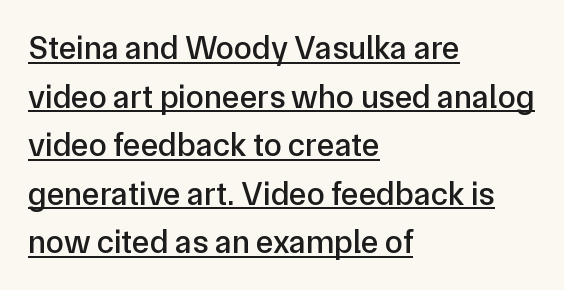
The image shows 33 px sans-serif type, upright; set left-aligned, normal line spacing (1.47x), normal letter spacing, underlined; low stroke contrast and a medium x-height.
